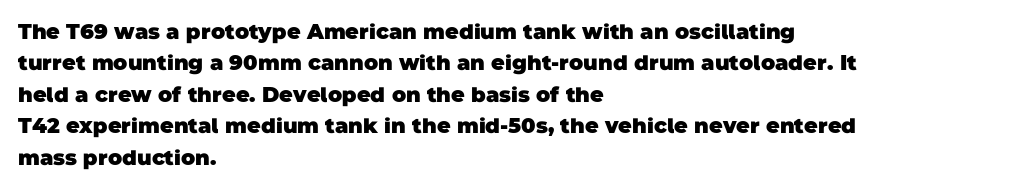
Thick stems and heavy bowls — unmistakably bold. Anything drawn beneath the words? Only blank space. There is no visible air inserted between adjacent glyphs. The rendering uses a moderate line-height, typical for paragraphs. The ragged edge is on the right, which tells us the setting is flush left.
